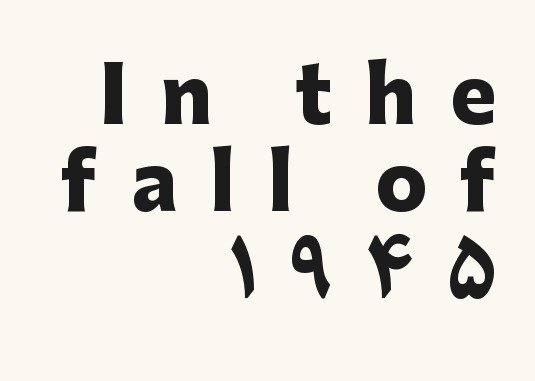
{"serif": "no", "italic": "no", "bold": "yes", "weight": "heavy", "width": "normal", "stroke_contrast": "low", "x_height": "medium", "monospaced": "no", "underline": "no", "align": "right", "line_spacing": "tight", "line_spacing_ratio": 1.13, "letter_spacing": "wide", "letter_spacing_em": 0.43, "glyph_px": 77}
